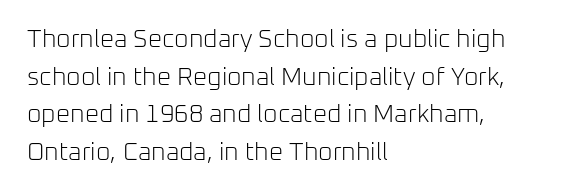
{"italic": "no", "bold": "no", "underline": "no", "align": "left", "line_spacing": "normal", "line_spacing_ratio": 1.51, "letter_spacing": "normal", "letter_spacing_em": 0.0, "glyph_px": 25}
